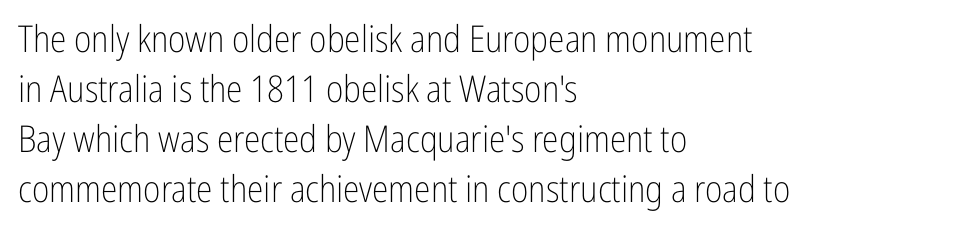
Q: Is the text bold? A: No.
Q: Is the text italic (slanted)? A: No, it is upright.
Q: Is the typeface a serif or a sans-serif typeface? A: Sans-serif.
Q: Is the text underlined? A: No.
Q: How is the paragraph aligned? A: Left-aligned.
Q: Is the spacing between letters normal or unusually wide? A: Normal.
Q: Is the spacing between lines tight, normal or loose? A: Normal.
Q: Width (condensed, normal, or wide)? A: Condensed.
Q: Stroke contrast? A: Low.
Q: x-height? A: Medium.
Q: Monospaced? A: No.
